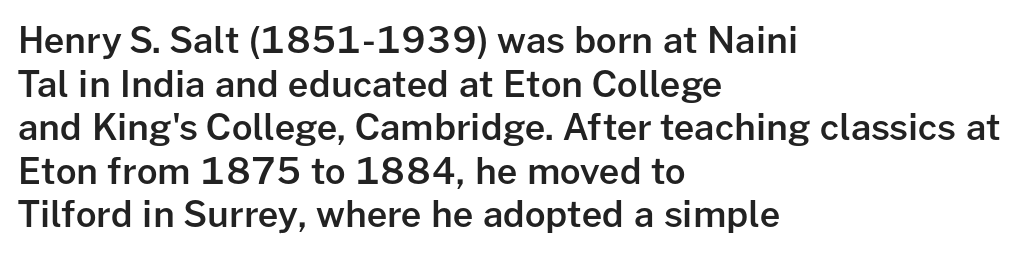
Q: Is the text bold? A: Semi-bold.
Q: Is the text italic (slanted)? A: No, it is upright.
Q: Is the typeface a serif or a sans-serif typeface? A: Sans-serif.
Q: Is the text underlined? A: No.
Q: How is the paragraph aligned? A: Left-aligned.
Q: Is the spacing between letters normal or unusually wide? A: Normal.
Q: Width (condensed, normal, or wide)? A: Normal.
Q: Stroke contrast? A: Low.
Q: x-height? A: Medium.
Q: Monospaced? A: No.
